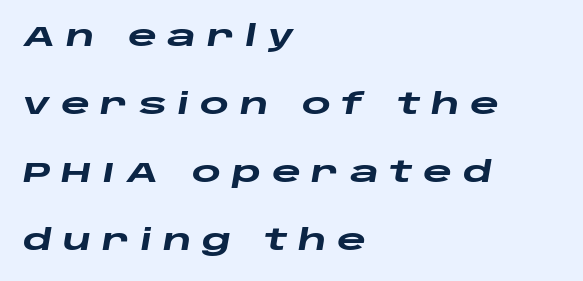
Q: Is the text bold? A: Yes.
Q: Is the text italic (slanted)? A: Yes, it leans right by about 10 degrees.
Q: Is the text underlined? A: No.
Q: How is the paragraph aligned? A: Left-aligned.
Q: Is the spacing between letters normal or unusually wide? A: Unusually wide.
Q: Is the spacing between lines tight, normal or loose? A: Loose.
Q: Width (condensed, normal, or wide)? A: Wide.
Q: Stroke contrast? A: Low.
Q: x-height? A: Large.
Q: Monospaced? A: No.
